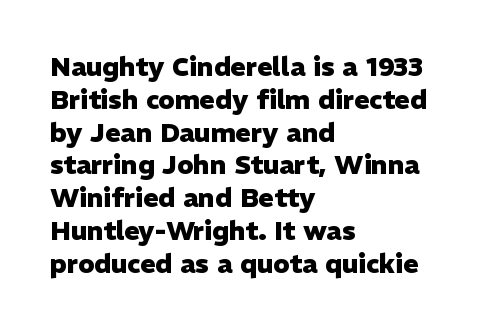
{"italic": "no", "bold": "yes", "underline": "no", "align": "left", "line_spacing": "normal", "line_spacing_ratio": 1.26, "letter_spacing": "normal", "letter_spacing_em": 0.0, "glyph_px": 26}
